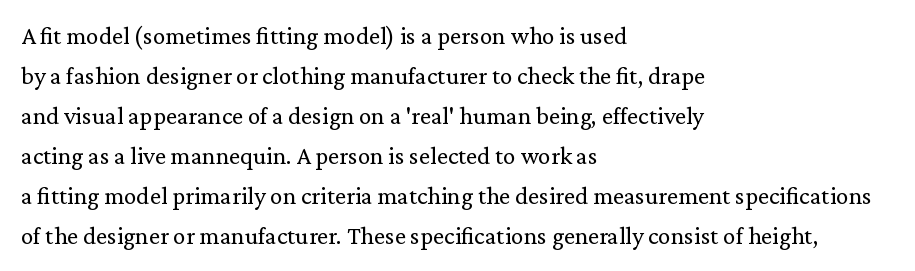
The image shows 25 px text type, upright; set left-aligned, normal line spacing (1.6x), normal letter spacing, not underlined.
